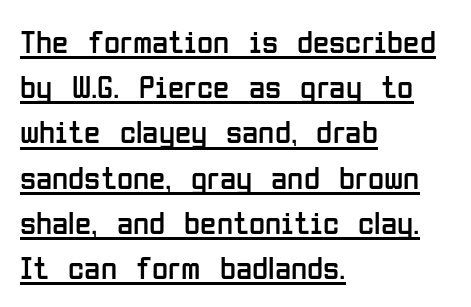
Is this a heavy cut? Hardly; it is regular or lighter. Honestly, the underline is the first thing you notice here. Unlike italic type, these characters show no tilt at all. Whoever set this chose a conventional vertical rhythm.
